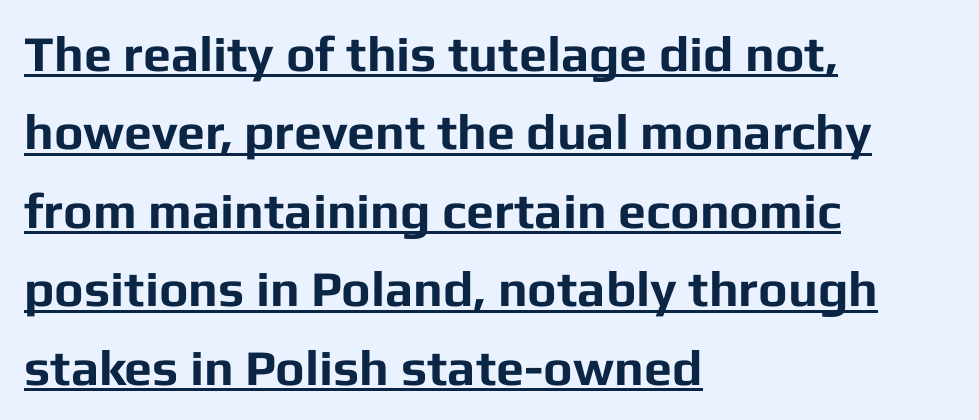
The image shows 50 px bold sans-serif type, upright; set left-aligned, normal line spacing (1.57x), normal letter spacing, underlined; low stroke contrast and a medium x-height.
